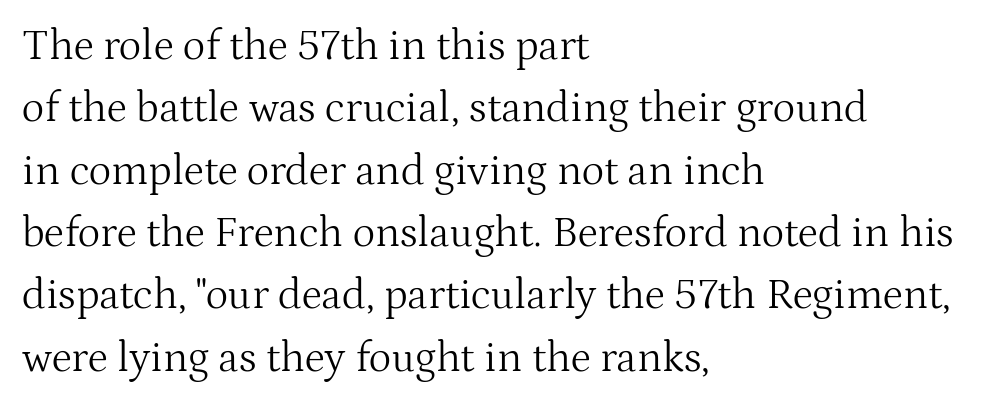
The image shows 43 px light serif type, upright; set left-aligned, normal line spacing (1.45x), normal letter spacing, not underlined; medium stroke contrast and a medium x-height.
